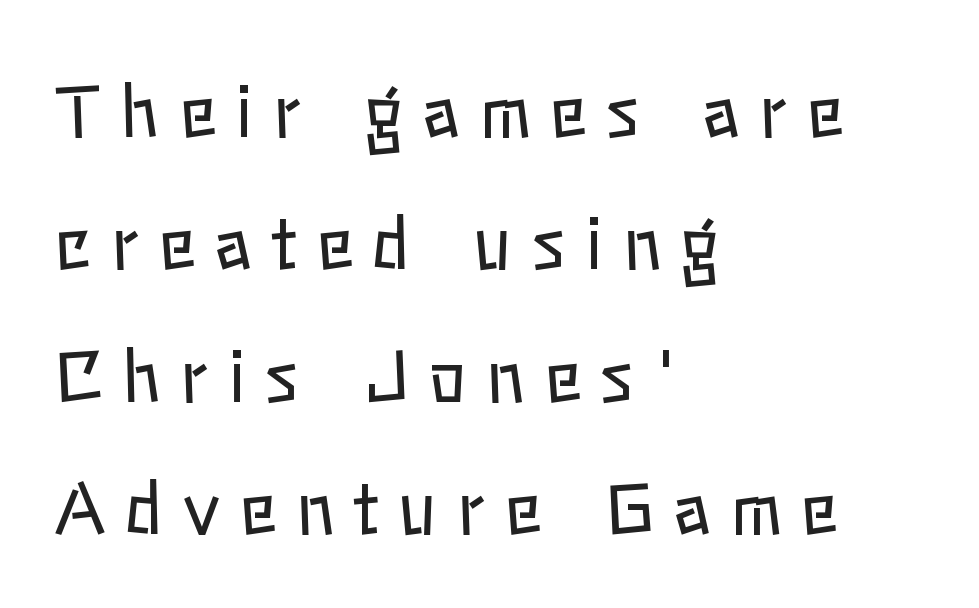
Q: Is the text bold? A: No.
Q: Is the text italic (slanted)? A: No, it is upright.
Q: Is the text underlined? A: No.
Q: How is the paragraph aligned? A: Left-aligned.
Q: Is the spacing between letters normal or unusually wide? A: Unusually wide.
Q: Width (condensed, normal, or wide)? A: Normal.
Q: Stroke contrast? A: Low.
Q: x-height? A: Medium.
Q: Monospaced? A: No.
